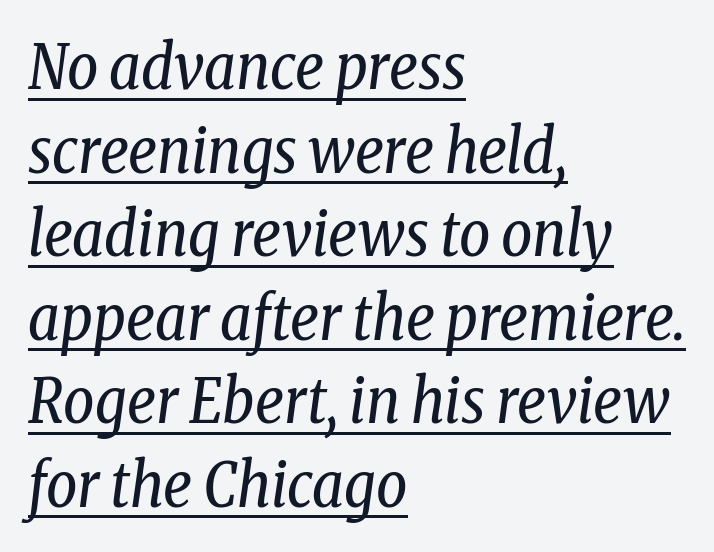
Old-style or modern, the face here clearly has serifs. Line beginnings align vertically; line endings do not. These lines were composed using italics. The weight tops out at a normal text grade. A rule runs beneath these lines of type.
